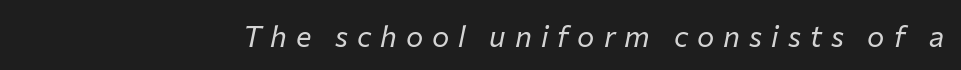
Q: Is the text bold? A: No.
Q: Is the text italic (slanted)? A: Yes, it leans right by about 12 degrees.
Q: Is the text underlined? A: No.
Q: Is the spacing between letters normal or unusually wide? A: Unusually wide.
Q: Width (condensed, normal, or wide)? A: Normal.
Q: Stroke contrast? A: Low.
Q: x-height? A: Medium.
Q: Monospaced? A: No.
